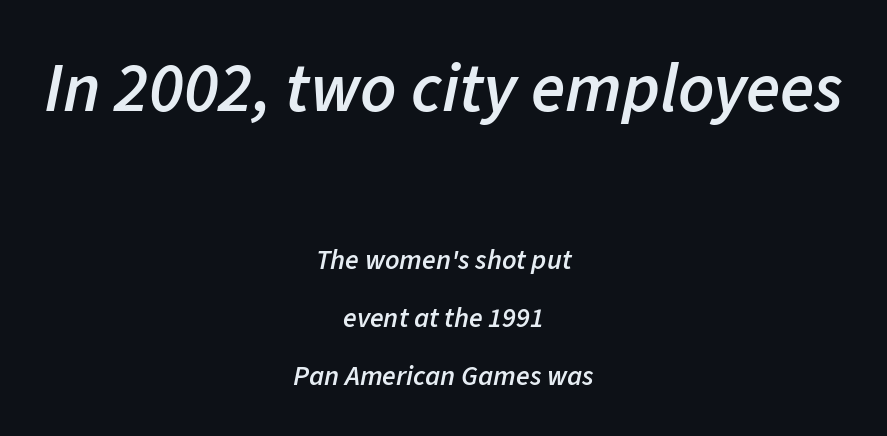
Short and long lines alike share a common midpoint. The face used here appears at its bigger size in the upper chunk. This sample uses plain, unmodified letter spacing. If you drew a line through each stem, it would be angled. The rendering uses a large line-height, opening up the rows.
